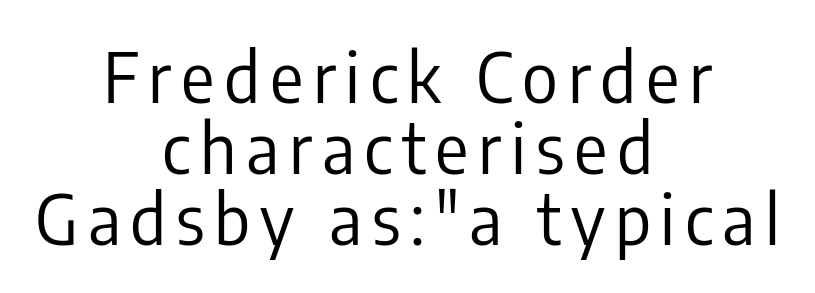
Q: Is the text bold? A: No.
Q: Is the text italic (slanted)? A: No, it is upright.
Q: Is the typeface a serif or a sans-serif typeface? A: Sans-serif.
Q: Is the text underlined? A: No.
Q: How is the paragraph aligned? A: Centered.
Q: Is the spacing between lines tight, normal or loose? A: Tight.
Q: Width (condensed, normal, or wide)? A: Condensed.
Q: Stroke contrast? A: Low.
Q: x-height? A: Medium.
Q: Monospaced? A: No.
